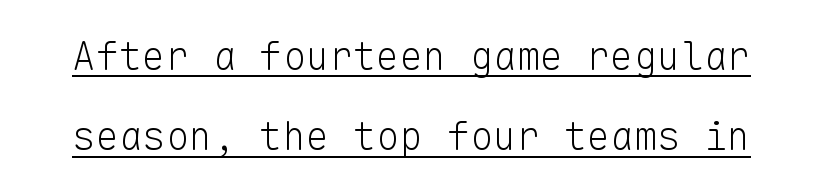
The image shows 39 px light sans-serif type, upright, monospaced; set loose line spacing (2.06x), normal letter spacing, underlined; low stroke contrast and a medium x-height.
